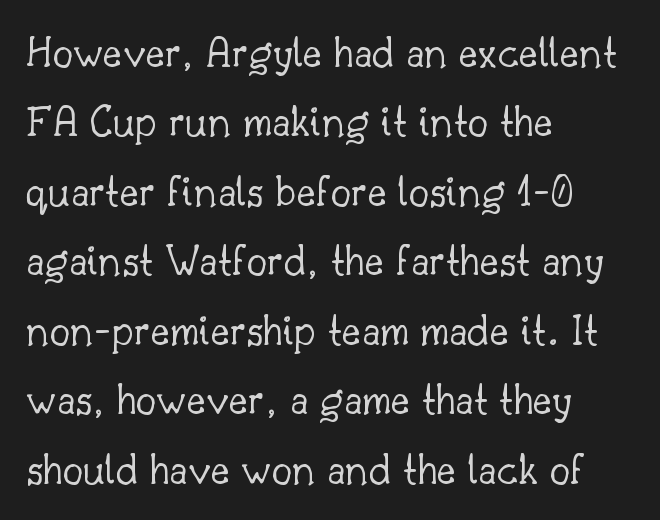
The image shows 46 px light type, upright; set left-aligned, normal line spacing (1.51x), normal letter spacing, not underlined; low stroke contrast and a small x-height.
